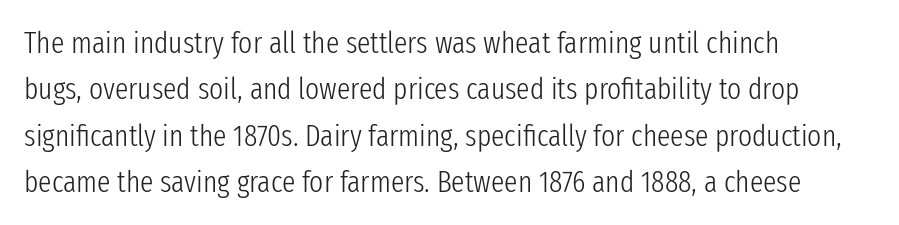
The face used here is proportionally spaced, like ordinary book or web type. What's the leading like? Ordinary, nothing unusual. This rendering employs a face without finishing strokes, i.e., a sans-serif. Italic? Not at all — the glyphs are vertical.
